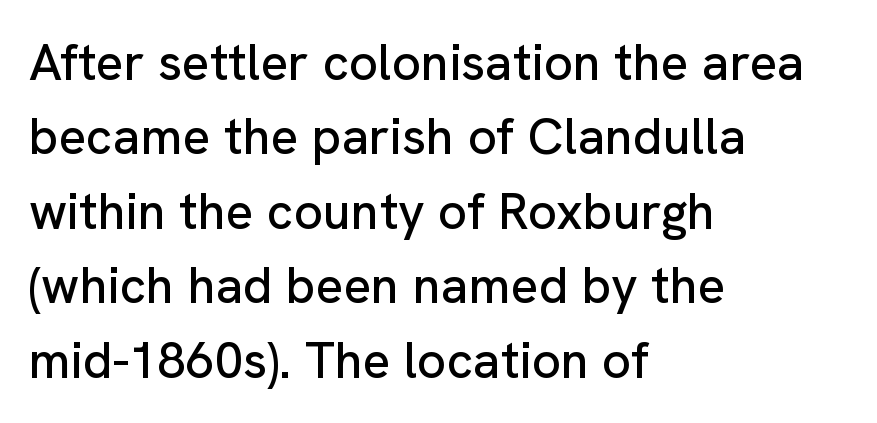
These lines keep a tight, regular rhythm from letter to letter. This is sans-serif lettering, the kind often seen on screens and signage. This sample keeps an unexceptional amount of space between lines. Short and long lines alike share a common starting point at left.
